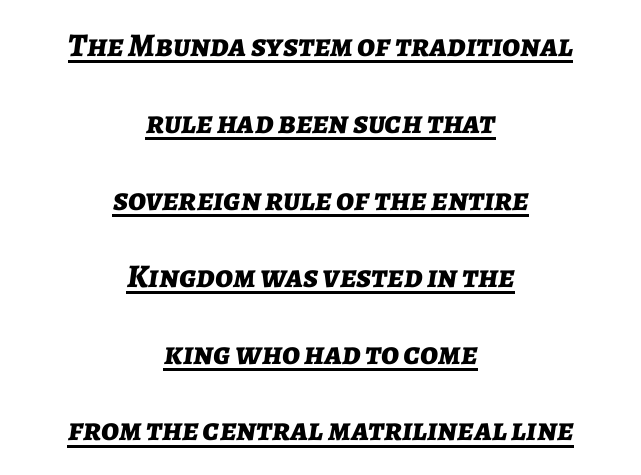
{"italic": "yes", "lean": "right", "slant_degrees": 7, "bold": "yes", "weight": "bold", "width": "normal", "stroke_contrast": "low", "x_height": "medium", "monospaced": "no", "underline": "yes", "align": "center", "line_spacing": "loose", "line_spacing_ratio": 2.33, "letter_spacing": "normal", "letter_spacing_em": 0.0, "glyph_px": 33}
